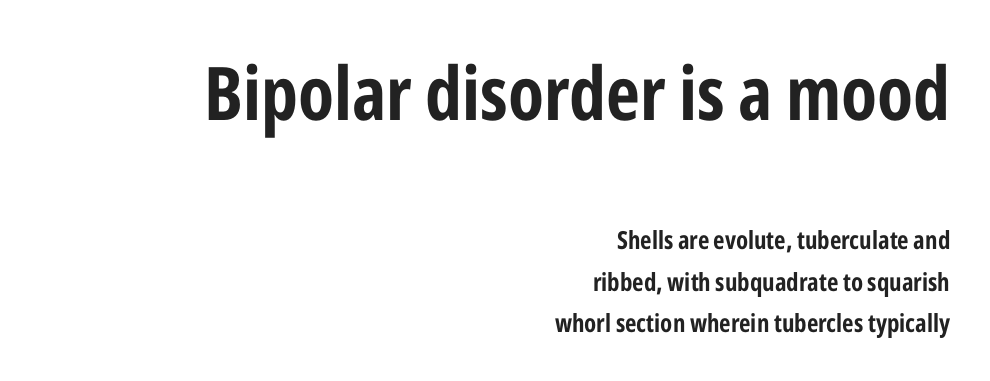
{"serif": "no", "italic": "no", "bold": "yes", "weight": "bold", "width": "condensed", "stroke_contrast": "low", "x_height": "medium", "monospaced": "no", "underline": "no", "align": "right", "line_spacing": "normal", "line_spacing_ratio": 1.66, "letter_spacing": "normal", "letter_spacing_em": 0.0, "larger_block": "first", "size_ratio": 2.96, "glyph_px": 74}
